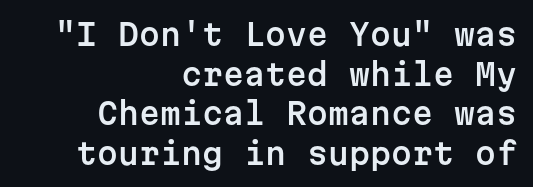
Q: Is the text italic (slanted)? A: No, it is upright.
Q: Is the typeface a serif or a sans-serif typeface? A: Sans-serif.
Q: Is the text underlined? A: No.
Q: How is the paragraph aligned? A: Right-aligned.
Q: Is the spacing between letters normal or unusually wide? A: Normal.
Q: Is the spacing between lines tight, normal or loose? A: Normal.
Q: Width (condensed, normal, or wide)? A: Normal.
Q: Stroke contrast? A: Low.
Q: x-height? A: Medium.
Q: Monospaced? A: Yes.
